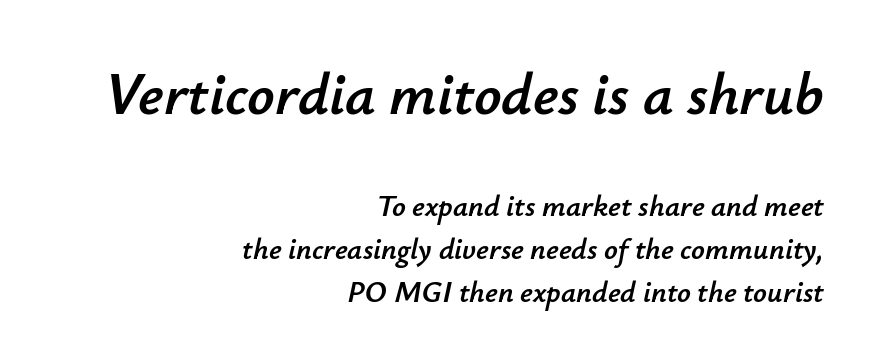
Q: Is the text italic (slanted)? A: Yes, it leans right by about 12 degrees.
Q: Is the text underlined? A: No.
Q: How is the paragraph aligned? A: Right-aligned.
Q: Is the spacing between letters normal or unusually wide? A: Normal.
Q: Is the spacing between lines tight, normal or loose? A: Normal.
Q: Which block of text is set in a larger size, the first (top) or the second (bottom)? A: The first (top) one.
Q: Width (condensed, normal, or wide)? A: Normal.
Q: Stroke contrast? A: Low.
Q: x-height? A: Small.
Q: Monospaced? A: No.
